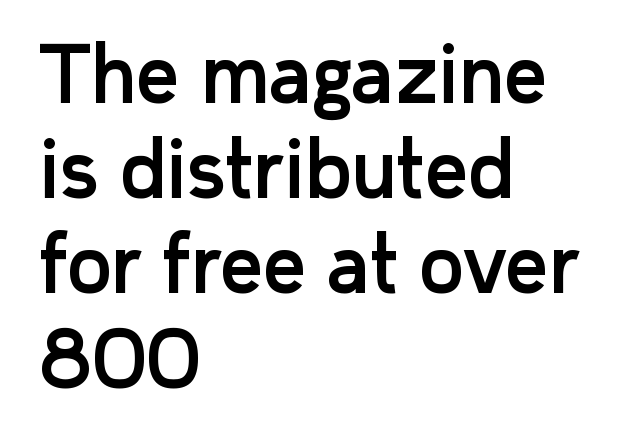
This sample is left-justified, so line endings fall wherever the words run out. Proportional: the letters do not fall into vertical columns. Descender tails drop into unmarked territory. One glance says typical: line gaps are just what's usual. Italic: no, the glyphs are upright roman. Is the letter spacing exaggerated? No — it looks like the ordinary default.
